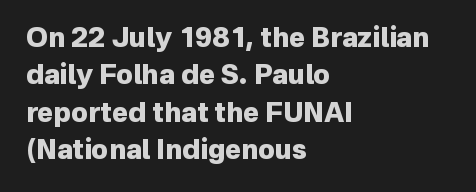
It's the straight-up-and-down kind of type. The lines are quadded left. Letter spacing: default. Rule under the text: the space is simply empty. The space between consecutive lines is moderate. Notice how thick the strokes are: this is what a full bold looks like.
